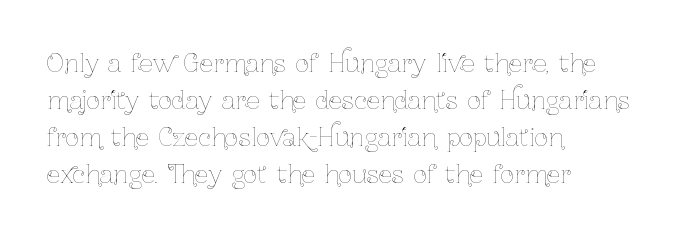
{"italic": "no", "bold": "no", "underline": "no", "align": "left", "line_spacing": "normal", "line_spacing_ratio": 1.54, "letter_spacing": "normal", "letter_spacing_em": 0.0, "glyph_px": 24}
